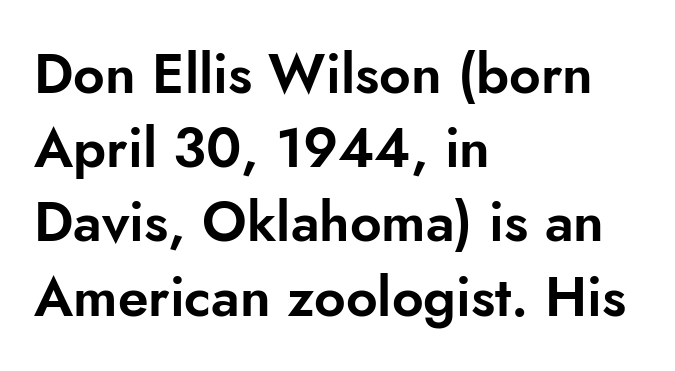
This rendering leaves character spacing at its baseline value. Note: no serifs on the glyphs. Plain, unruled lines of type. The designer left line spacing at the default. This sample has the flowing, uneven cadence of proportional lettering.
